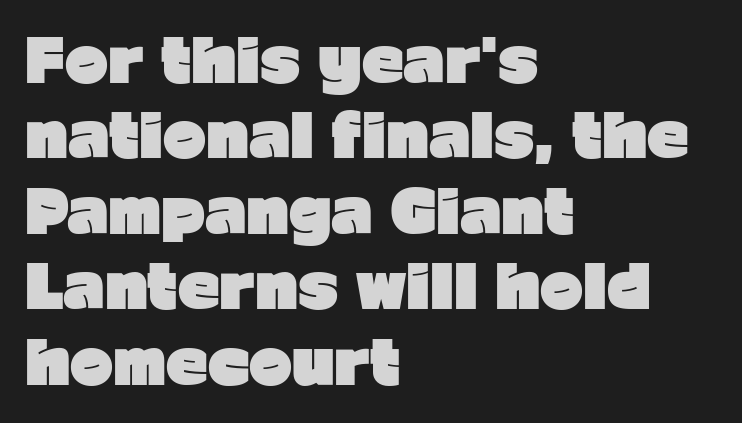
Q: Is the text bold? A: Yes.
Q: Is the text italic (slanted)? A: No, it is upright.
Q: Is the typeface a serif or a sans-serif typeface? A: Sans-serif.
Q: Is the text underlined? A: No.
Q: How is the paragraph aligned? A: Left-aligned.
Q: Is the spacing between letters normal or unusually wide? A: Normal.
Q: Is the spacing between lines tight, normal or loose? A: Normal.
Q: Width (condensed, normal, or wide)? A: Normal.
Q: Stroke contrast? A: Low.
Q: x-height? A: Medium.
Q: Monospaced? A: No.
